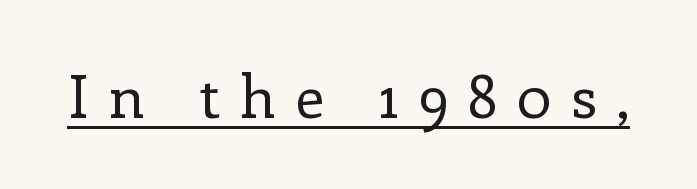
The weight tops out at a normal text grade. Vertical strokes here are truly vertical. The rendered words wear a rule along their underside. Serifs: yes, visible at the terminals of the letterforms. Character widths vary here, with narrow letters taking less room than wide ones.
